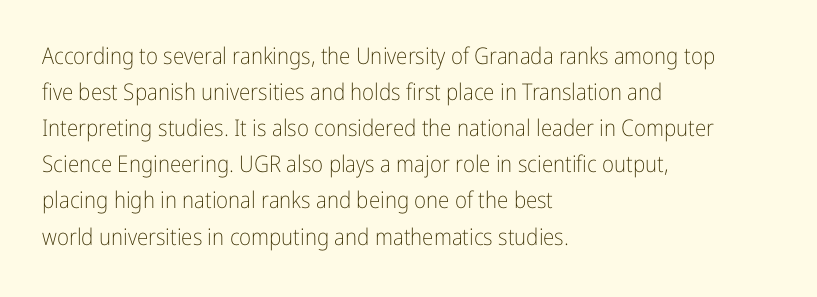
The image shows 23 px text type, upright; set left-aligned, normal line spacing (1.57x), normal letter spacing, not underlined.
